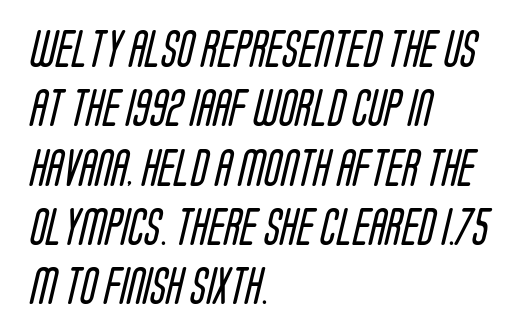
{"serif": "no", "bold": "no", "weight": "regular", "width": "condensed", "stroke_contrast": "low", "x_height": "large", "monospaced": "no", "underline": "no", "align": "left", "line_spacing": "normal", "line_spacing_ratio": 1.56, "letter_spacing": "normal", "letter_spacing_em": 0.0, "glyph_px": 38}
